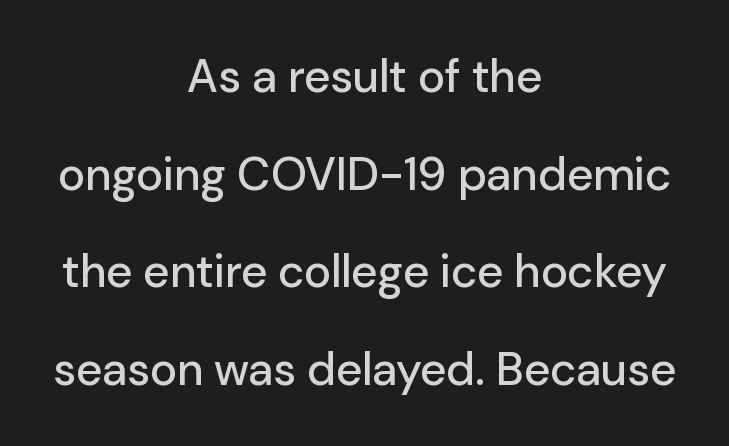
The image shows 46 px sans-serif type, upright; set centered, loose line spacing (2.12x), normal letter spacing, not underlined; low stroke contrast and a medium x-height.
